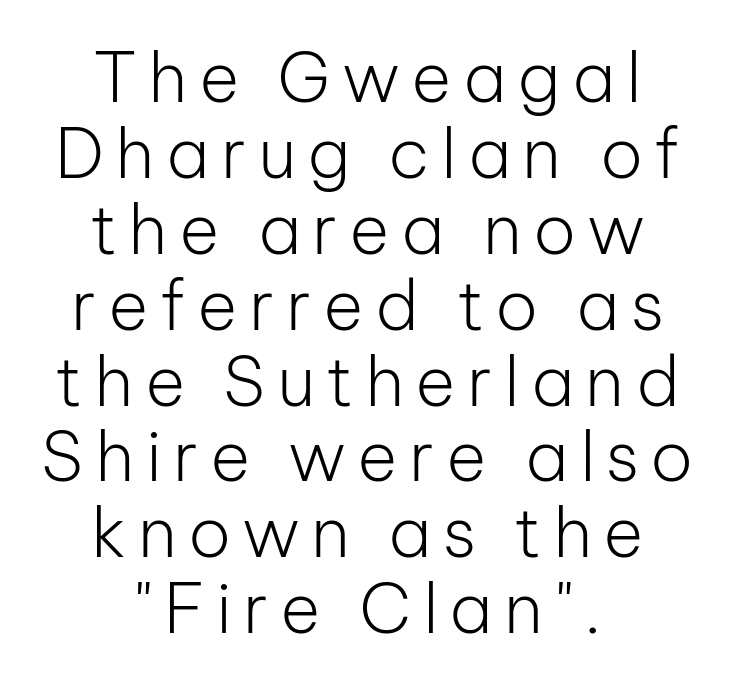
Each row of text sits above clean, open space. Horizontal alignment here is central, giving a formal, balanced look. Tall strokes in this sample are plumb rather than angled. Spacing verdict: proportional, widths tailored to each character.
